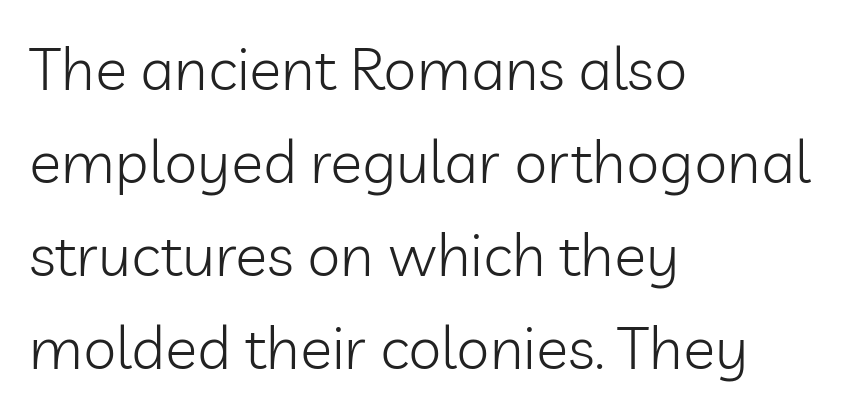
{"serif": "no", "italic": "no", "bold": "no", "weight": "light", "width": "normal", "stroke_contrast": "low", "x_height": "medium", "monospaced": "no", "underline": "no", "align": "left", "line_spacing": "normal", "line_spacing_ratio": 1.55, "letter_spacing": "normal", "letter_spacing_em": 0.0, "glyph_px": 60}
